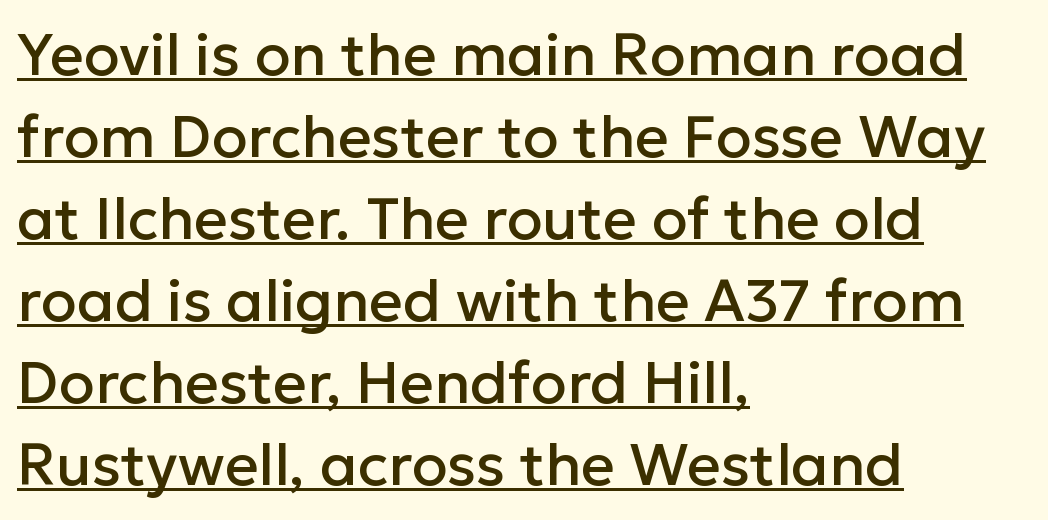
Q: Is the text italic (slanted)? A: No, it is upright.
Q: Is the typeface a serif or a sans-serif typeface? A: Sans-serif.
Q: Is the text underlined? A: Yes.
Q: How is the paragraph aligned? A: Left-aligned.
Q: Is the spacing between letters normal or unusually wide? A: Normal.
Q: Is the spacing between lines tight, normal or loose? A: Normal.
Q: Width (condensed, normal, or wide)? A: Normal.
Q: Stroke contrast? A: Low.
Q: x-height? A: Medium.
Q: Monospaced? A: No.
